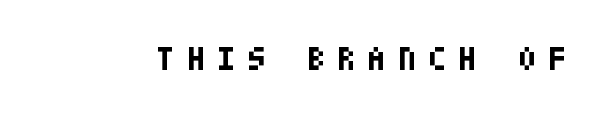
Q: Is the text bold? A: Yes.
Q: Is the text italic (slanted)? A: No, it is upright.
Q: Is the typeface a serif or a sans-serif typeface? A: Sans-serif.
Q: Is the text underlined? A: No.
Q: Is the spacing between letters normal or unusually wide? A: Unusually wide.
Q: Width (condensed, normal, or wide)? A: Condensed.
Q: Stroke contrast? A: Low.
Q: x-height? A: Large.
